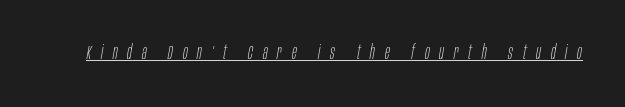
Slant detected: the letters are inclined. Ink coverage per letter is moderate at most. Caption: lettering with a line underneath. Inter-character spacing is expanded well beyond the font's built-in metrics.
